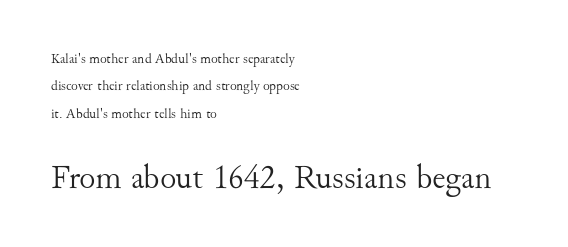
Q: Is the text bold? A: No.
Q: Is the text italic (slanted)? A: No, it is upright.
Q: Is the typeface a serif or a sans-serif typeface? A: Serif.
Q: Is the text underlined? A: No.
Q: How is the paragraph aligned? A: Left-aligned.
Q: Is the spacing between letters normal or unusually wide? A: Normal.
Q: Is the spacing between lines tight, normal or loose? A: Loose.
Q: Which block of text is set in a larger size, the first (top) or the second (bottom)? A: The second (bottom) one.
Q: Width (condensed, normal, or wide)? A: Normal.
Q: Stroke contrast? A: Medium.
Q: x-height? A: Small.
Q: Monospaced? A: No.
